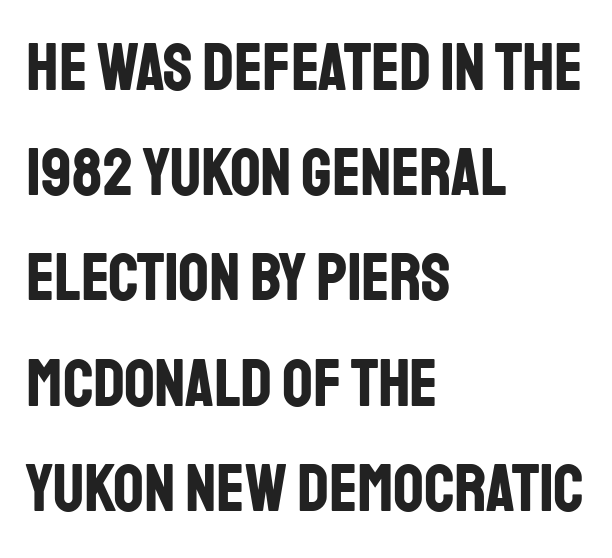
Caption: standard tracking, unaltered. The compositor pushed each line to the left boundary. Font category for this specimen: sans-serif. Each row of text sits above clean, open space. Heavy, bold letterforms. Varying glyph widths throughout — classic text-font behaviour.
